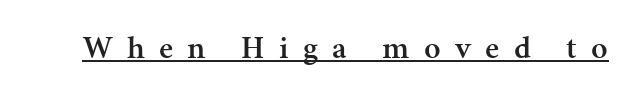
The image shows 32 px semibold serif type, upright; set unusually wide letter spacing (+0.45 em), underlined; medium stroke contrast and a medium x-height.
